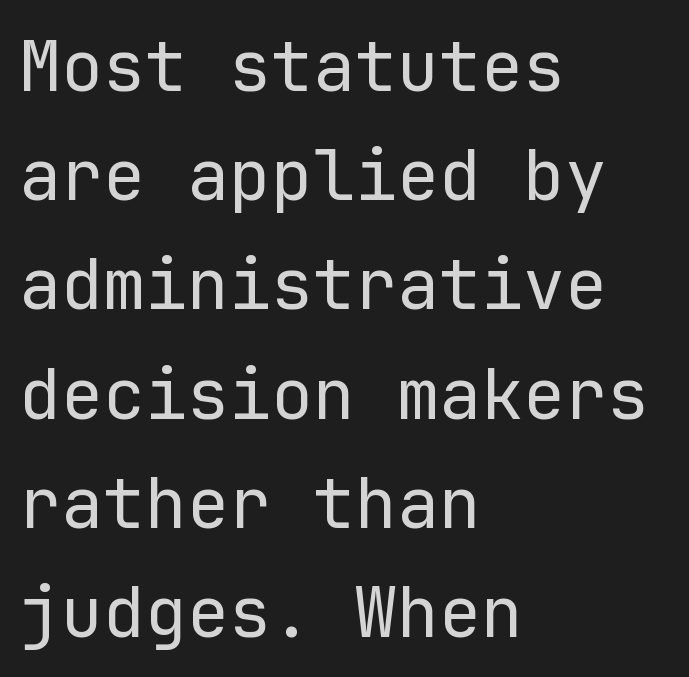
The image shows 70 px regular-weight sans-serif type, upright, monospaced; set left-aligned, normal line spacing (1.56x), normal letter spacing, not underlined; low stroke contrast and a medium x-height.
